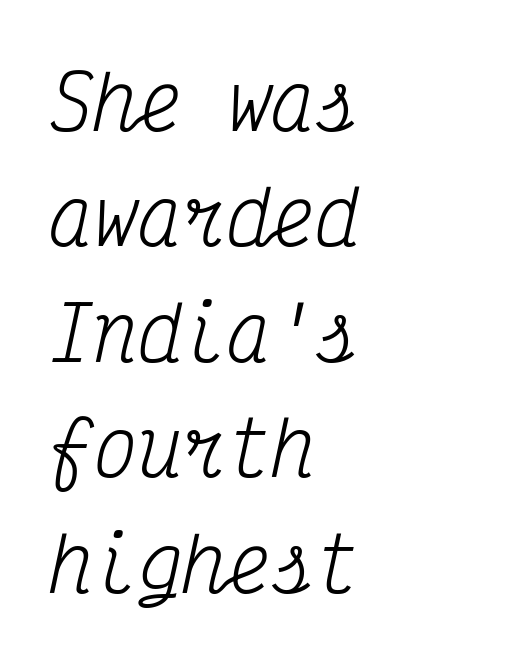
Students, observe: this is what conventionally led text looks like. You can tell it's italic because the verticals aren't actually vertical. Fixed-width glyphs throughout — classic coding-font behaviour. The space beneath each line is pristine and unruled. Small tapered or slab feet sit at the stroke ends, so this counts as serif.
